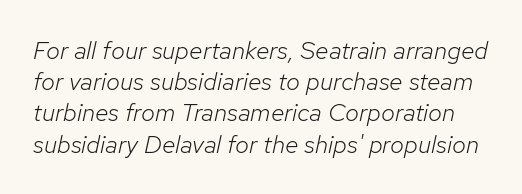
The image shows 25 px text type, italic (leaning right); set normal line spacing (1.25x), normal letter spacing, not underlined.
